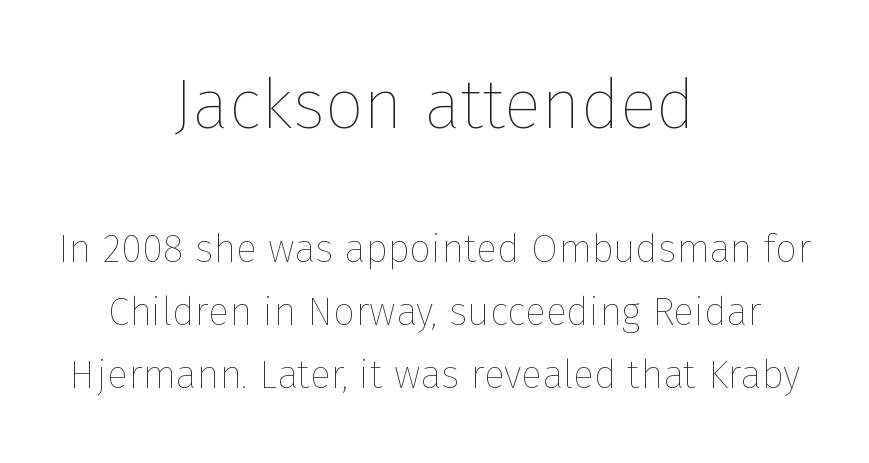
Q: Is the text bold? A: No.
Q: Is the text italic (slanted)? A: No, it is upright.
Q: Is the text underlined? A: No.
Q: How is the paragraph aligned? A: Centered.
Q: Is the spacing between letters normal or unusually wide? A: Normal.
Q: Is the spacing between lines tight, normal or loose? A: Normal.
Q: Which block of text is set in a larger size, the first (top) or the second (bottom)? A: The first (top) one.
Q: Width (condensed, normal, or wide)? A: Normal.
Q: Stroke contrast? A: Low.
Q: x-height? A: Medium.
Q: Monospaced? A: No.
